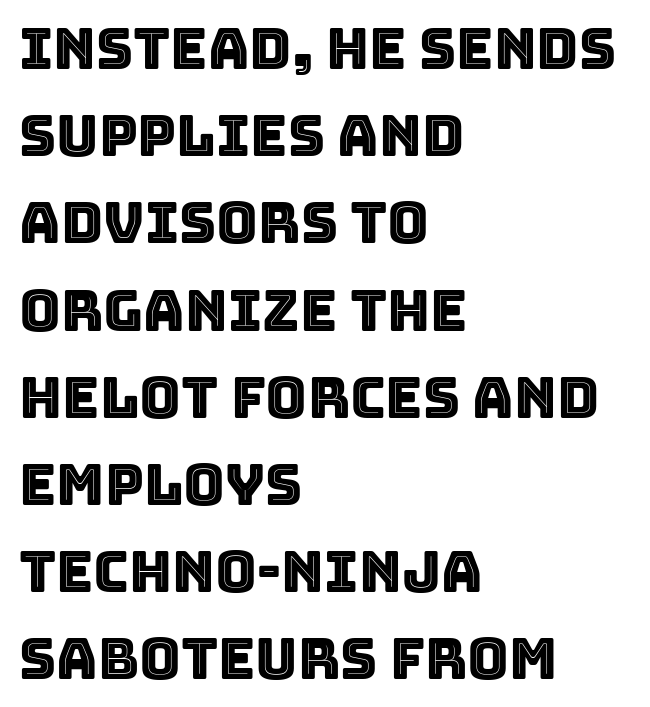
{"italic": "no", "width": "normal", "x_height": "large", "monospaced": "no", "underline": "no", "align": "left", "line_spacing": "normal", "line_spacing_ratio": 1.53, "letter_spacing": "normal", "letter_spacing_em": 0.0, "glyph_px": 57}
